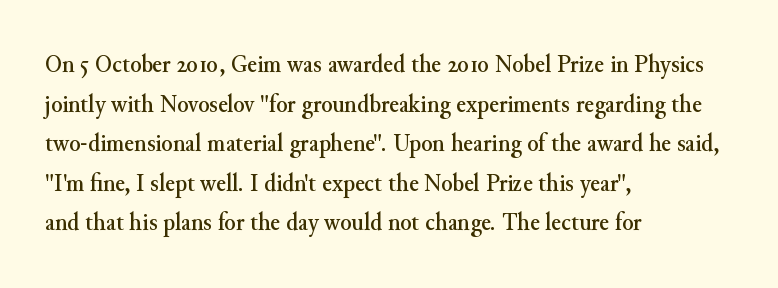
{"italic": "no", "underline": "no", "align": "left", "line_spacing": "normal", "line_spacing_ratio": 1.52, "letter_spacing": "normal", "letter_spacing_em": 0.0, "glyph_px": 26}
